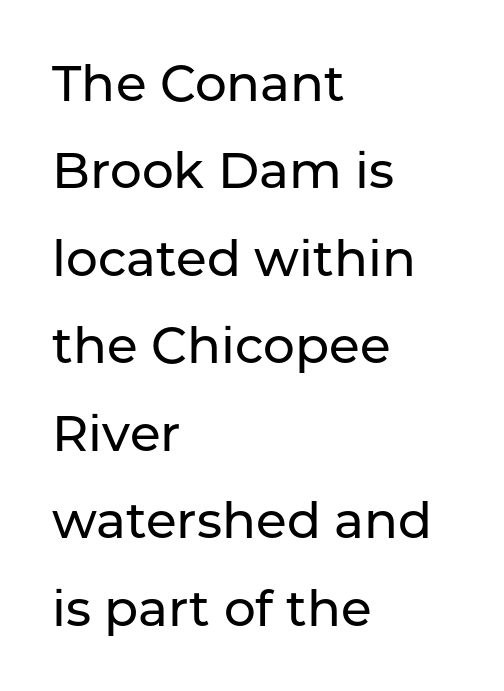
{"serif": "no", "italic": "no", "width": "normal", "stroke_contrast": "low", "x_height": "medium", "monospaced": "no", "underline": "no", "align": "left", "line_spacing_ratio": 1.75, "letter_spacing": "normal", "letter_spacing_em": 0.0, "glyph_px": 50}
